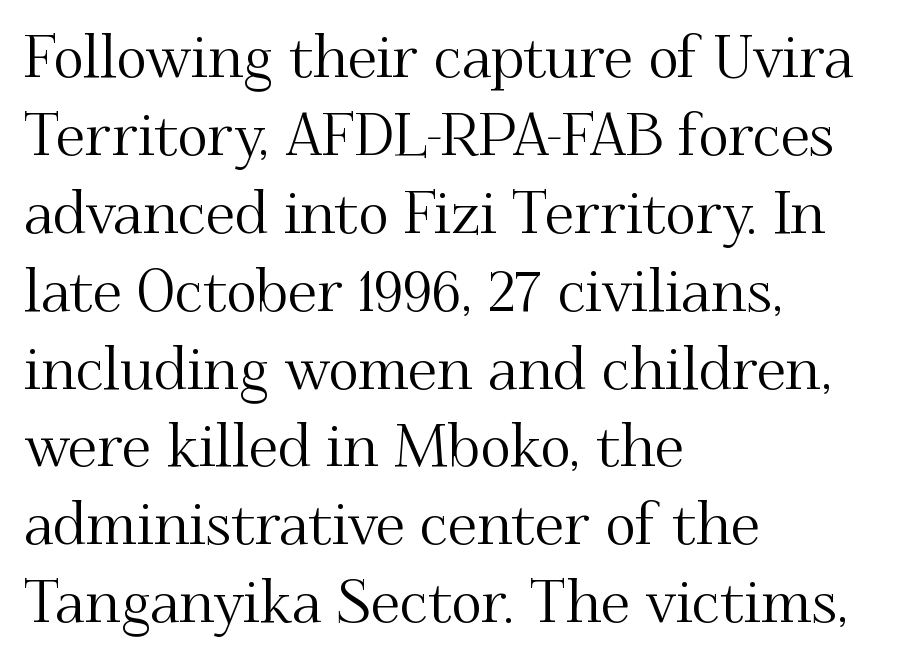
The image shows 59 px serif type, upright; set left-aligned, normal line spacing (1.32x), normal letter spacing, not underlined; medium stroke contrast and a small x-height.
